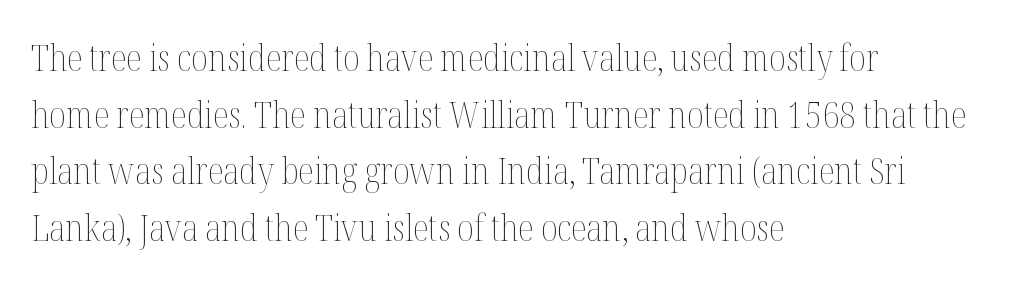
What's the leading like? Ordinary, nothing unusual. Underlining? Definitely not there. The letters advance in unequal steps, a hallmark of proportional type. The weight tops out at a normal text grade.
